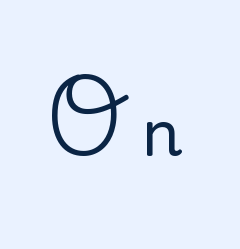
{"serif": "yes", "italic": "no", "width": "normal", "stroke_contrast": "medium", "x_height": "small", "monospaced": "no", "underline": "no", "letter_spacing": "wide", "letter_spacing_em": 0.2, "glyph_px": 63}
